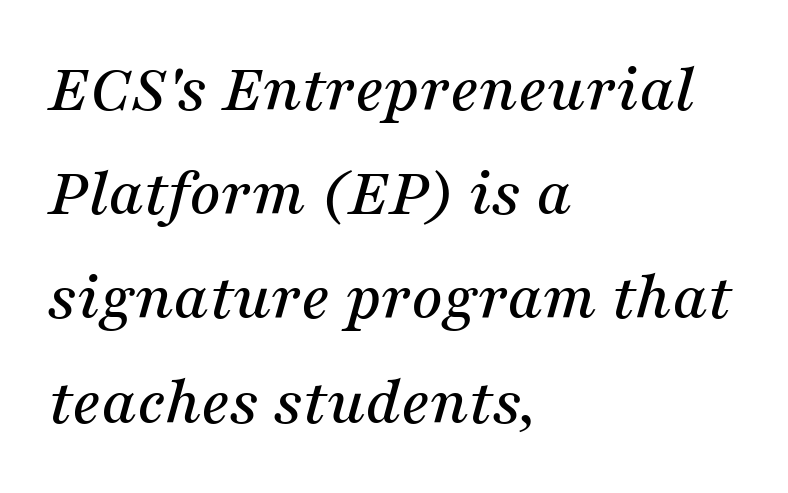
{"serif": "yes", "italic": "yes", "lean": "right", "slant_degrees": 16, "width": "normal", "stroke_contrast": "medium", "x_height": "medium", "monospaced": "no", "underline": "no", "align": "left", "line_spacing": "normal", "line_spacing_ratio": 1.51, "letter_spacing": "normal", "letter_spacing_em": 0.0, "glyph_px": 69}
